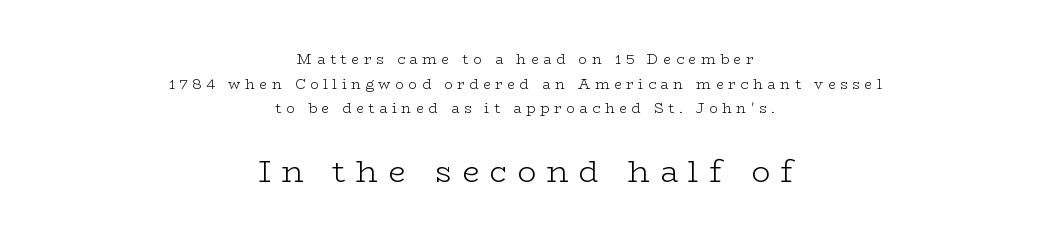
{"serif": "yes", "italic": "no", "bold": "no", "weight": "light", "width": "wide", "stroke_contrast": "low", "x_height": "medium", "monospaced": "no", "underline": "no", "align": "center", "line_spacing_ratio": 1.76, "letter_spacing": "wide", "letter_spacing_em": 0.33, "larger_block": "second", "size_ratio": 2.21, "glyph_px": 31}
